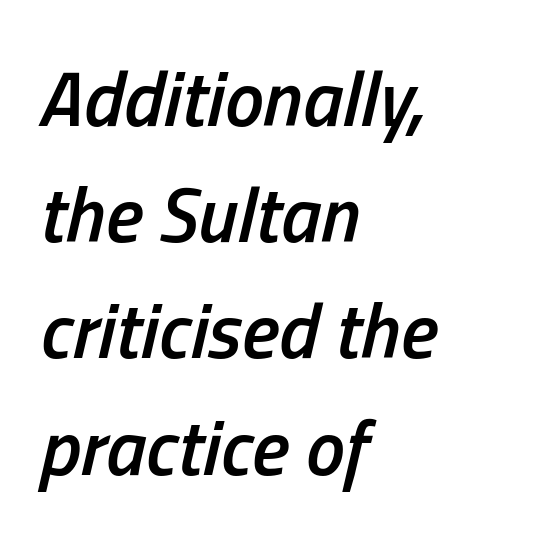
The words here are not underlined. These lines were composed using italics. Do the characters align in a grid? No, the font is proportional. The face used here is a semibold: visibly heavier than regular, lighter than bold. There is no visible air inserted between adjacent glyphs.
